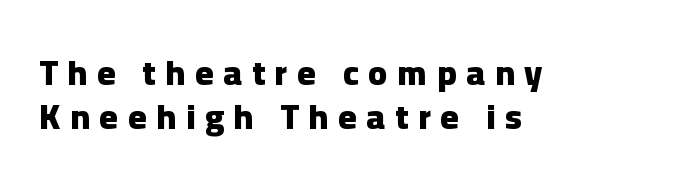
The image shows 35 px heavy sans-serif type, upright; set left-aligned, normal line spacing (1.25x), unusually wide letter spacing (+0.28 em), not underlined; low stroke contrast and a medium x-height.
